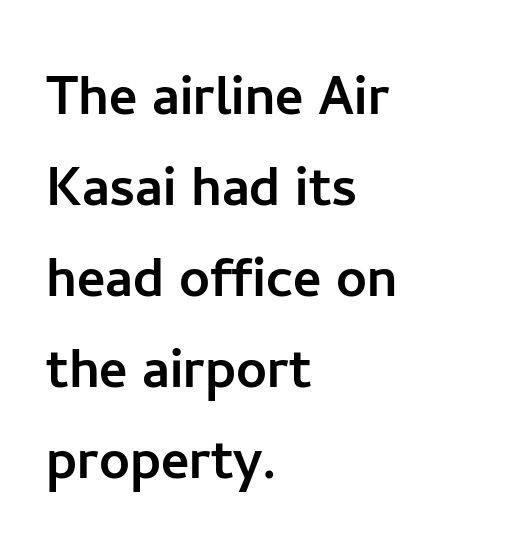
{"serif": "no", "italic": "no", "width": "normal", "stroke_contrast": "low", "x_height": "medium", "monospaced": "no", "underline": "no", "align": "left", "line_spacing": "normal", "line_spacing_ratio": 1.34, "letter_spacing": "normal", "letter_spacing_em": 0.0, "glyph_px": 68}
